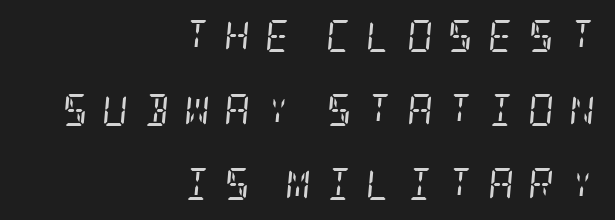
Is this a heavy cut? Hardly; it is regular or lighter. You could only call the tracking loose — the letters float apart. The area under the type is left untouched. The glyphs in this specimen are seriffed. Would a proofreader flag this as italicized? Yes. One glance says open: line gaps are wider than usual.
